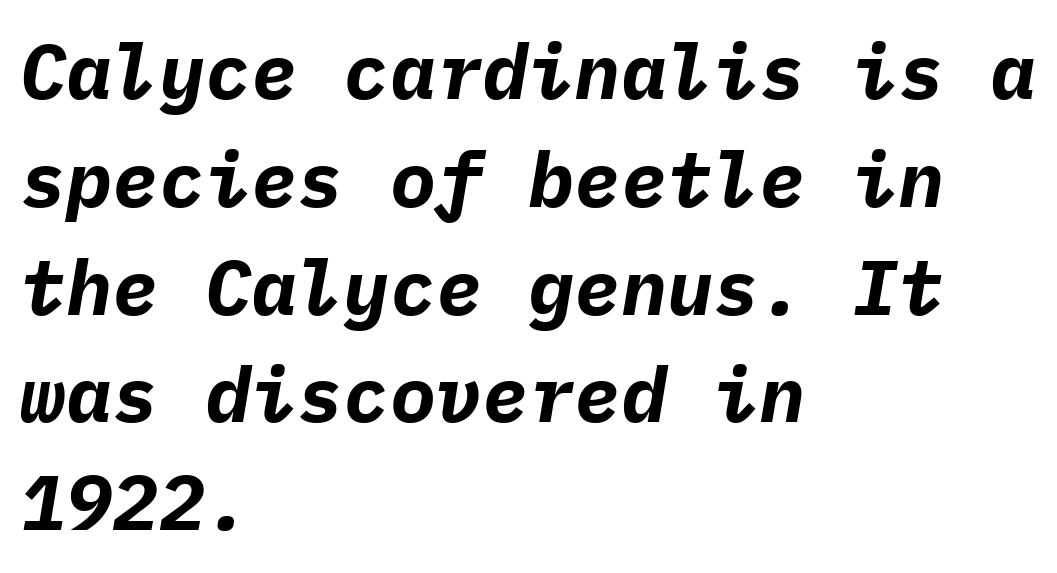
{"italic": "yes", "lean": "right", "slant_degrees": 9, "bold": "yes", "weight": "bold", "width": "normal", "stroke_contrast": "low", "x_height": "medium", "monospaced": "yes", "underline": "no", "align": "left", "line_spacing": "normal", "line_spacing_ratio": 1.4, "letter_spacing": "normal", "letter_spacing_em": 0.0, "glyph_px": 77}
